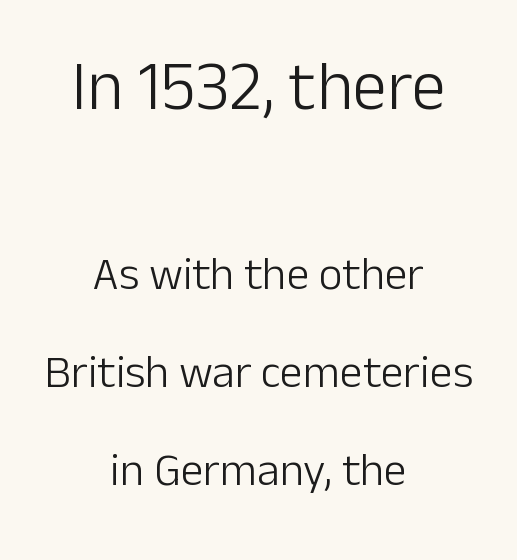
In terms of letterform style, serifs are entirely absent. The text block is weighted toward neither margin, spreading evenly from the middle. Caption: face not bold, strokes unweighted. The string is rendered with underlining switched off.
